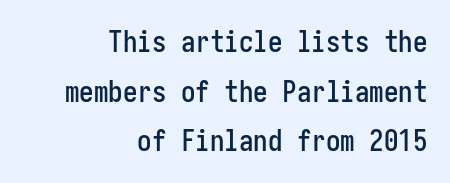
Q: Is the text italic (slanted)? A: No, it is upright.
Q: Is the typeface a serif or a sans-serif typeface? A: Sans-serif.
Q: Is the text underlined? A: No.
Q: How is the paragraph aligned? A: Right-aligned.
Q: Is the spacing between letters normal or unusually wide? A: Normal.
Q: Width (condensed, normal, or wide)? A: Condensed.
Q: Stroke contrast? A: Low.
Q: x-height? A: Medium.
